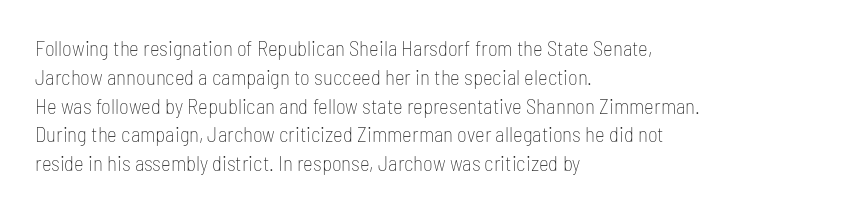
Q: Is the text bold? A: No.
Q: Is the text italic (slanted)? A: No, it is upright.
Q: Is the text underlined? A: No.
Q: How is the paragraph aligned? A: Left-aligned.
Q: Is the spacing between letters normal or unusually wide? A: Normal.
Q: Is the spacing between lines tight, normal or loose? A: Normal.
